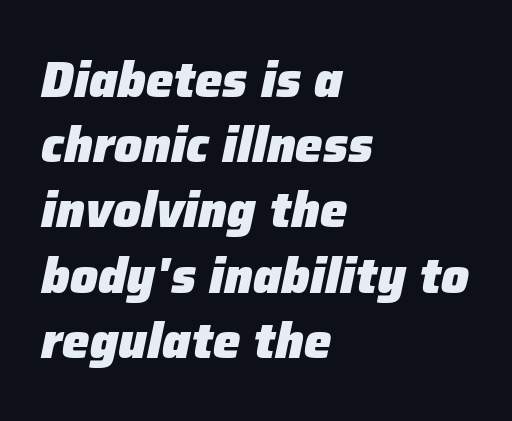
Q: Is the text bold? A: Yes.
Q: Is the text italic (slanted)? A: Yes, it leans right by about 12 degrees.
Q: Is the text underlined? A: No.
Q: How is the paragraph aligned? A: Left-aligned.
Q: Is the spacing between letters normal or unusually wide? A: Normal.
Q: Is the spacing between lines tight, normal or loose? A: Normal.
Q: Width (condensed, normal, or wide)? A: Normal.
Q: Stroke contrast? A: Low.
Q: x-height? A: Medium.
Q: Monospaced? A: No.
